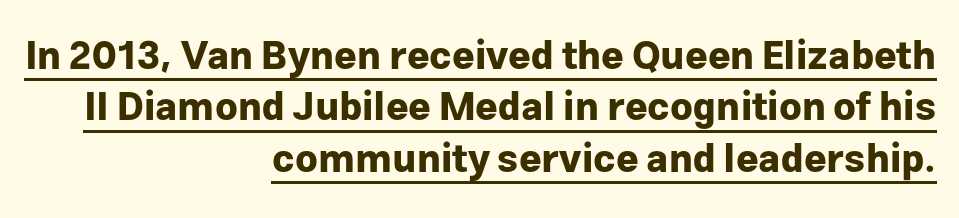
{"serif": "no", "italic": "no", "bold": "yes", "weight": "bold", "width": "normal", "stroke_contrast": "low", "x_height": "medium", "monospaced": "no", "underline": "yes", "align": "right", "line_spacing": "normal", "line_spacing_ratio": 1.32, "letter_spacing": "normal", "letter_spacing_em": 0.0, "glyph_px": 39}
